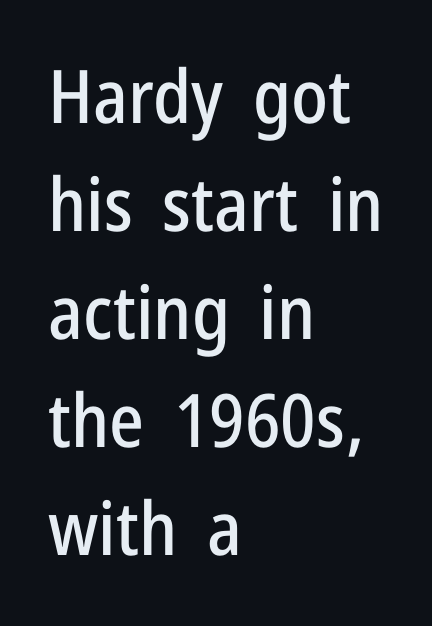
{"serif": "no", "italic": "no", "width": "condensed", "stroke_contrast": "low", "x_height": "medium", "monospaced": "no", "underline": "no", "align": "left", "line_spacing": "normal", "line_spacing_ratio": 1.46, "letter_spacing": "normal", "letter_spacing_em": 0.0, "glyph_px": 74}
